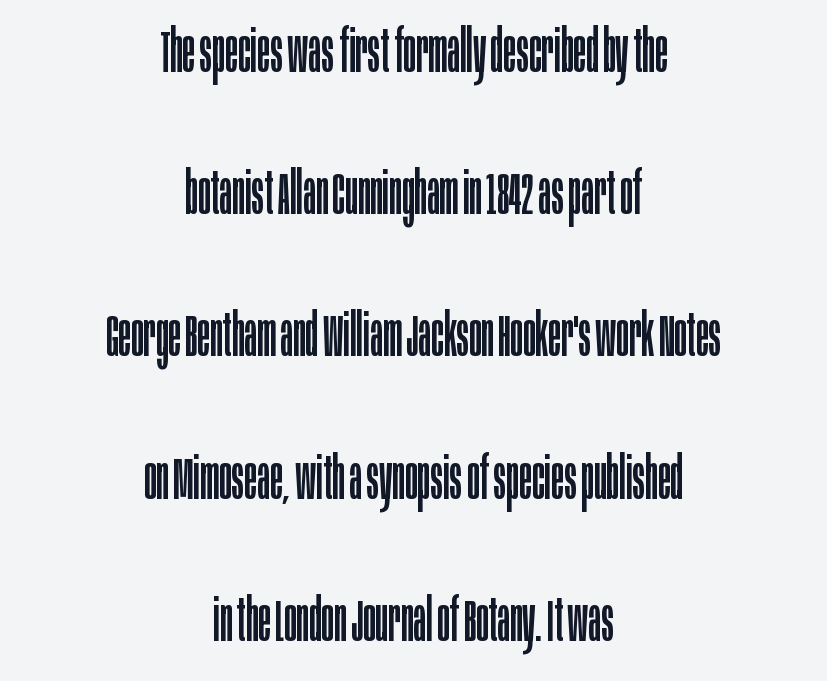
Q: Is the text bold? A: No.
Q: Is the text italic (slanted)? A: No, it is upright.
Q: Is the typeface a serif or a sans-serif typeface? A: Sans-serif.
Q: Is the text underlined? A: No.
Q: How is the paragraph aligned? A: Centered.
Q: Is the spacing between letters normal or unusually wide? A: Normal.
Q: Is the spacing between lines tight, normal or loose? A: Loose.
Q: Width (condensed, normal, or wide)? A: Condensed.
Q: Stroke contrast? A: Low.
Q: x-height? A: Large.
Q: Monospaced? A: No.
